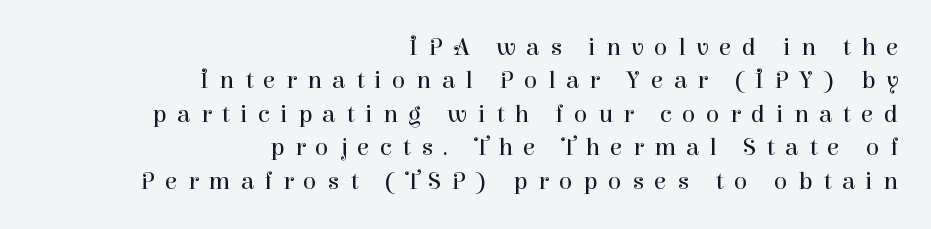
{"italic": "no", "bold": "no", "underline": "no", "align": "right", "line_spacing": "normal", "line_spacing_ratio": 1.34, "letter_spacing": "wide", "letter_spacing_em": 0.42, "glyph_px": 25}
